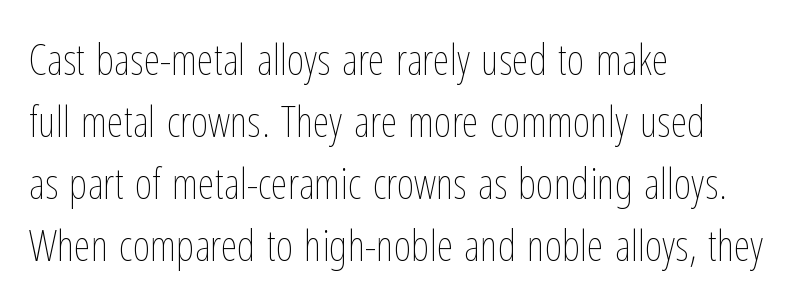
{"italic": "no", "bold": "no", "weight": "thin", "width": "condensed", "stroke_contrast": "low", "x_height": "medium", "monospaced": "no", "underline": "no", "align": "left", "line_spacing": "normal", "line_spacing_ratio": 1.44, "letter_spacing": "normal", "letter_spacing_em": 0.0, "glyph_px": 43}
